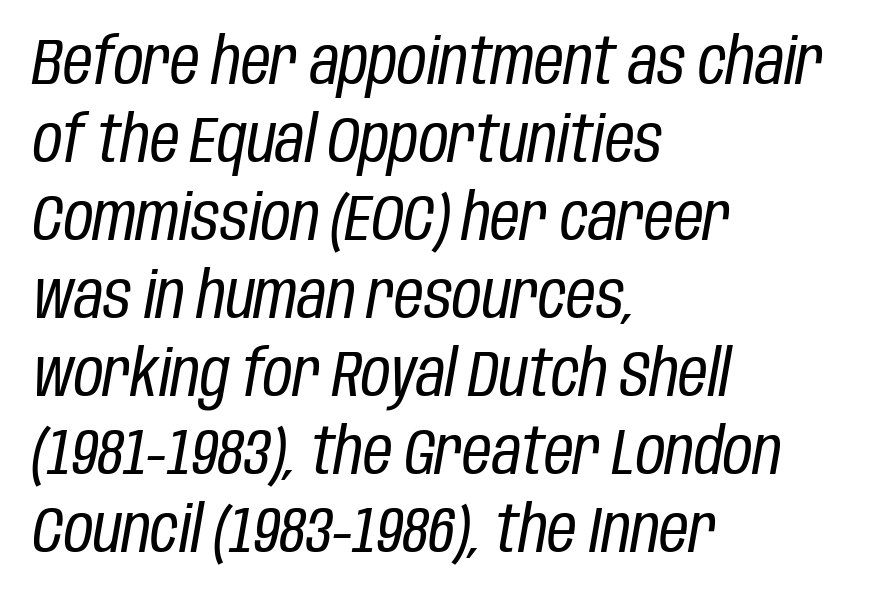
Q: Is the text bold? A: No.
Q: Is the text italic (slanted)? A: Yes, it leans right by about 10 degrees.
Q: Is the text underlined? A: No.
Q: How is the paragraph aligned? A: Left-aligned.
Q: Is the spacing between letters normal or unusually wide? A: Normal.
Q: Width (condensed, normal, or wide)? A: Condensed.
Q: Stroke contrast? A: Low.
Q: x-height? A: Large.
Q: Monospaced? A: No.
